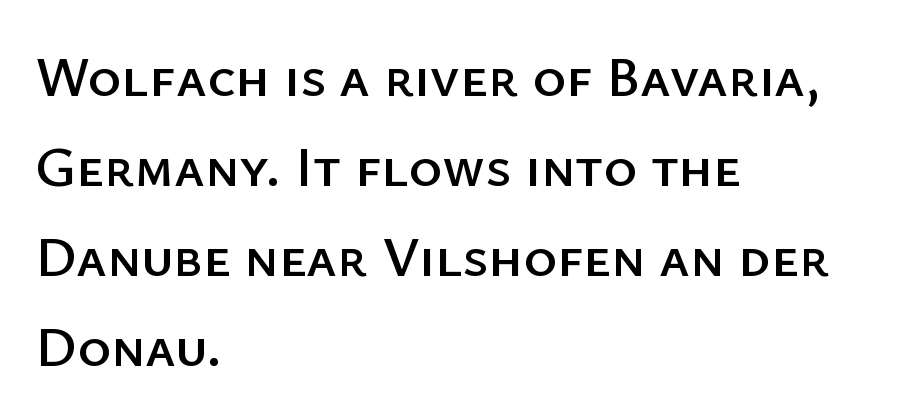
{"serif": "no", "italic": "no", "width": "normal", "stroke_contrast": "low", "x_height": "medium", "monospaced": "no", "underline": "no", "align": "left", "line_spacing": "normal", "line_spacing_ratio": 1.58, "letter_spacing": "normal", "letter_spacing_em": 0.0, "glyph_px": 57}
